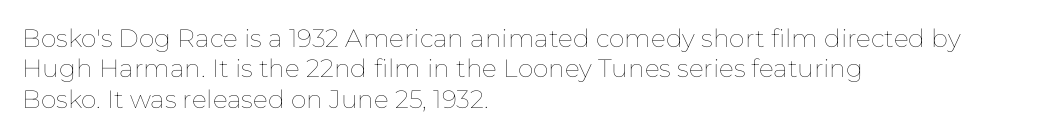
The image shows 25 px text type, upright; set left-aligned, line spacing 1.22x, normal letter spacing, not underlined.
